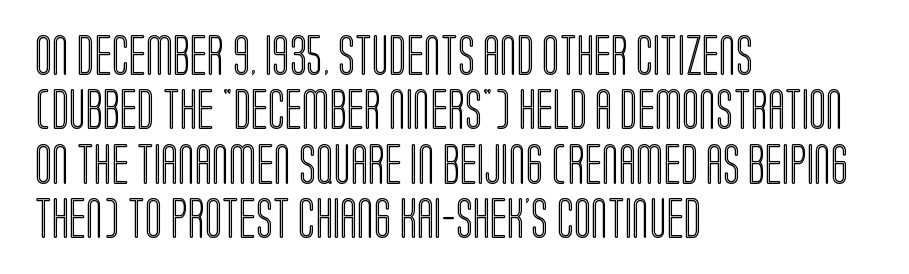
{"italic": "no", "width": "condensed", "x_height": "large", "monospaced": "no", "underline": "no", "align": "left", "line_spacing": "normal", "line_spacing_ratio": 1.36, "letter_spacing": "normal", "letter_spacing_em": 0.0, "glyph_px": 40}
